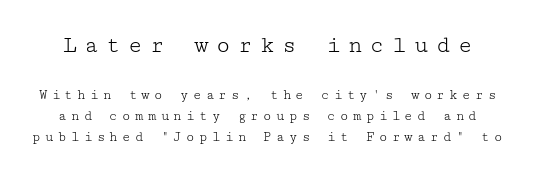
Q: Is the text bold? A: No.
Q: Is the text italic (slanted)? A: No, it is upright.
Q: Is the text underlined? A: No.
Q: Is the spacing between letters normal or unusually wide? A: Unusually wide.
Q: Is the spacing between lines tight, normal or loose? A: Normal.
Q: Which block of text is set in a larger size, the first (top) or the second (bottom)? A: The first (top) one.
